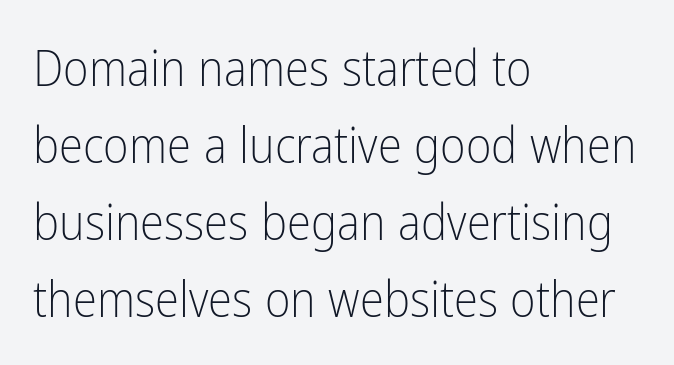
Q: Is the text bold? A: No.
Q: Is the text italic (slanted)? A: No, it is upright.
Q: Is the typeface a serif or a sans-serif typeface? A: Sans-serif.
Q: Is the text underlined? A: No.
Q: How is the paragraph aligned? A: Left-aligned.
Q: Is the spacing between letters normal or unusually wide? A: Normal.
Q: Is the spacing between lines tight, normal or loose? A: Normal.
Q: Width (condensed, normal, or wide)? A: Condensed.
Q: Stroke contrast? A: Low.
Q: x-height? A: Medium.
Q: Monospaced? A: No.
